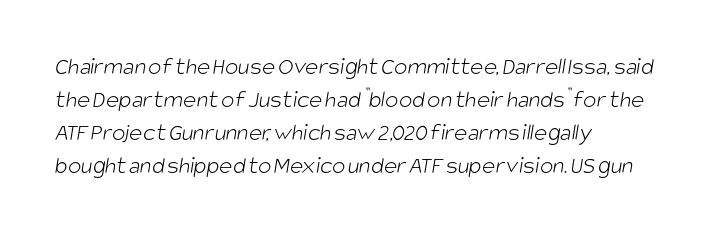
Quick note: underline off. This sample keeps an unexceptional amount of space between lines. Vertical stems look standard width or narrower in stroke. Letter spacing: default.
